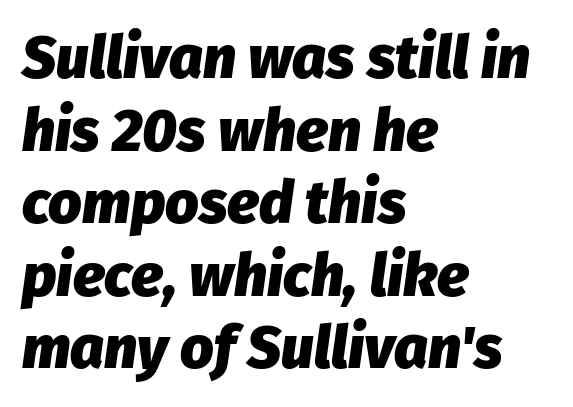
Q: Is the text bold? A: Yes.
Q: Is the text italic (slanted)? A: Yes, it leans right by about 8 degrees.
Q: Is the text underlined? A: No.
Q: How is the paragraph aligned? A: Left-aligned.
Q: Is the spacing between letters normal or unusually wide? A: Normal.
Q: Width (condensed, normal, or wide)? A: Normal.
Q: Stroke contrast? A: Low.
Q: x-height? A: Medium.
Q: Monospaced? A: No.
